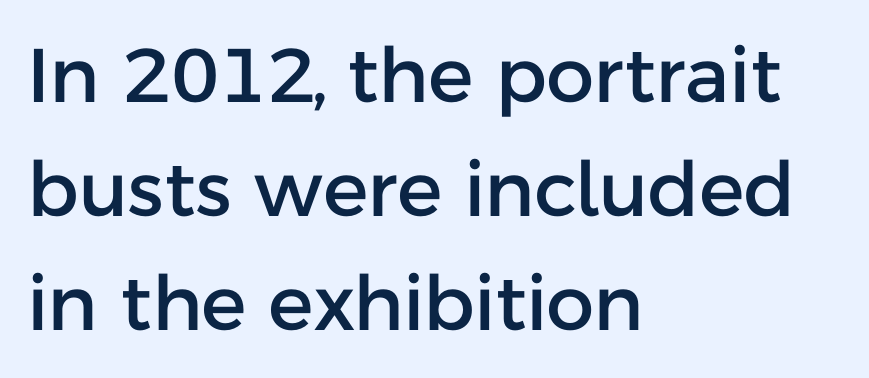
These lines are rendered in a variable-pitch font. Compared with typical paragraphs, the rows here are spaced about the same. Nobody drew a line under any word here. You can tell it's not italic because the verticals are truly vertical.
